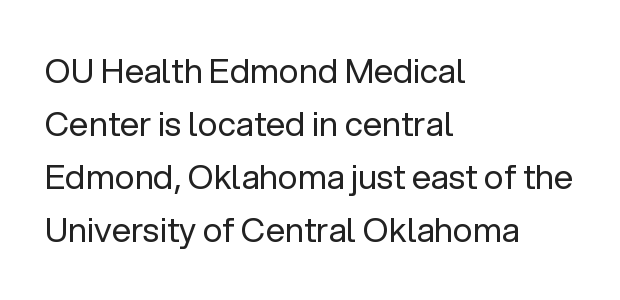
Q: Is the text bold? A: No.
Q: Is the text italic (slanted)? A: No, it is upright.
Q: Is the typeface a serif or a sans-serif typeface? A: Sans-serif.
Q: Is the text underlined? A: No.
Q: How is the paragraph aligned? A: Left-aligned.
Q: Is the spacing between letters normal or unusually wide? A: Normal.
Q: Is the spacing between lines tight, normal or loose? A: Normal.
Q: Width (condensed, normal, or wide)? A: Normal.
Q: Stroke contrast? A: Low.
Q: x-height? A: Medium.
Q: Monospaced? A: No.
